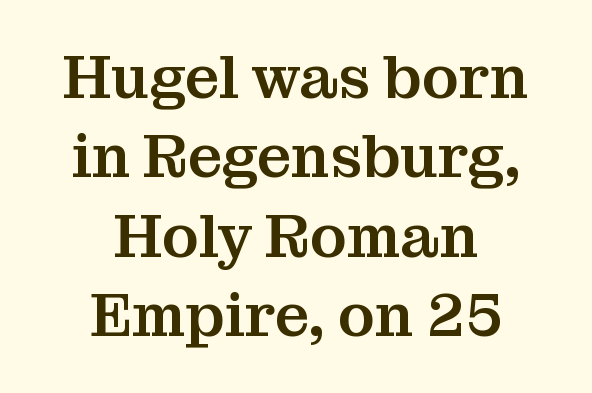
The strip under each line holds only bare page. Type style note: has serifs. A typesetter would call this zero additional tracking. The type sits square on the baseline with zero lean.
